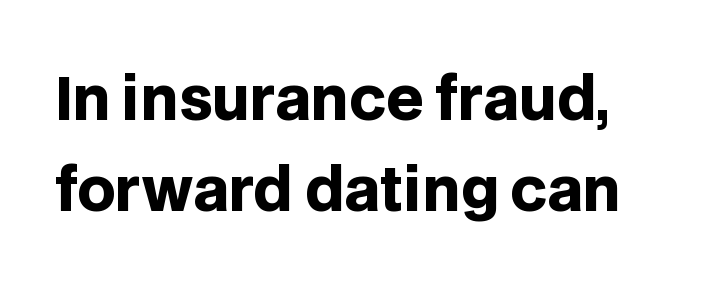
{"serif": "no", "italic": "no", "bold": "yes", "weight": "heavy", "width": "normal", "stroke_contrast": "low", "x_height": "large", "monospaced": "no", "underline": "no", "line_spacing": "normal", "line_spacing_ratio": 1.54, "letter_spacing": "normal", "letter_spacing_em": 0.0, "glyph_px": 59}
